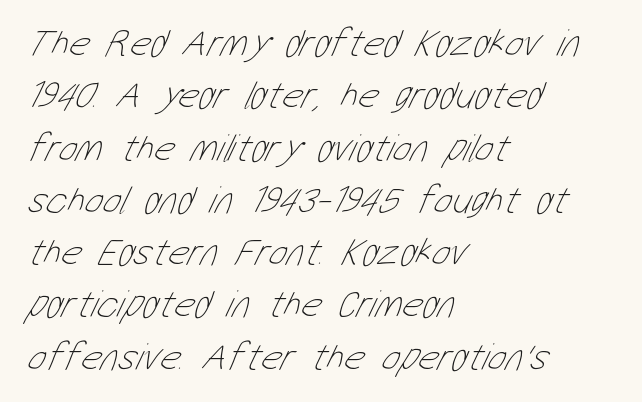
One glance says typical: line gaps are just what's usual. The ragged edge is on the right, which tells us the setting is flush left. The line texture is even and compact thanks to regular tracking. Spacing verdict: proportional, widths tailored to each character. Stems and bowls with no extra thickness — not bold.
